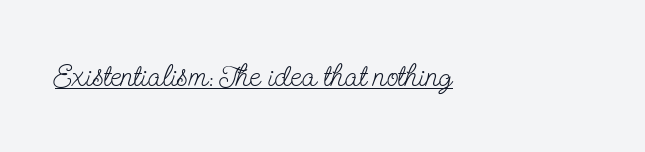
Q: Is the text bold? A: No.
Q: Is the text italic (slanted)? A: Yes.
Q: Is the typeface a serif or a sans-serif typeface? A: Serif.
Q: Is the text underlined? A: Yes.
Q: How is the paragraph aligned? A: Left-aligned.
Q: Is the spacing between letters normal or unusually wide? A: Normal.
Q: Width (condensed, normal, or wide)? A: Condensed.
Q: Stroke contrast? A: Low.
Q: x-height? A: Small.
Q: Monospaced? A: No.
